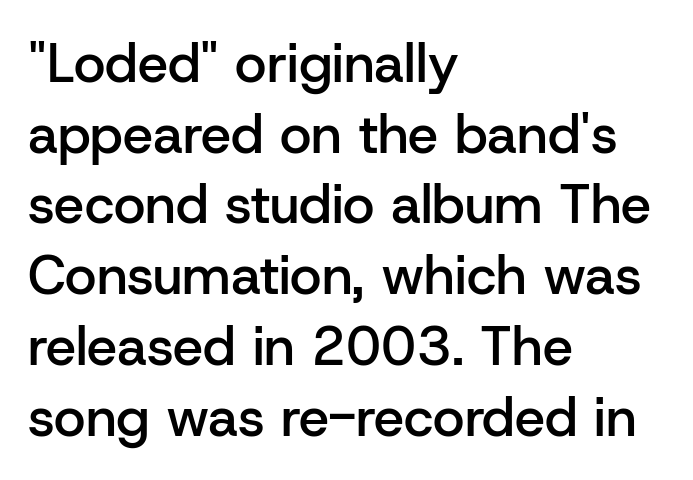
Q: Is the text bold? A: Semi-bold.
Q: Is the text italic (slanted)? A: No, it is upright.
Q: Is the typeface a serif or a sans-serif typeface? A: Sans-serif.
Q: Is the text underlined? A: No.
Q: How is the paragraph aligned? A: Left-aligned.
Q: Is the spacing between letters normal or unusually wide? A: Normal.
Q: Is the spacing between lines tight, normal or loose? A: Normal.
Q: Width (condensed, normal, or wide)? A: Normal.
Q: Stroke contrast? A: Low.
Q: x-height? A: Medium.
Q: Monospaced? A: No.
